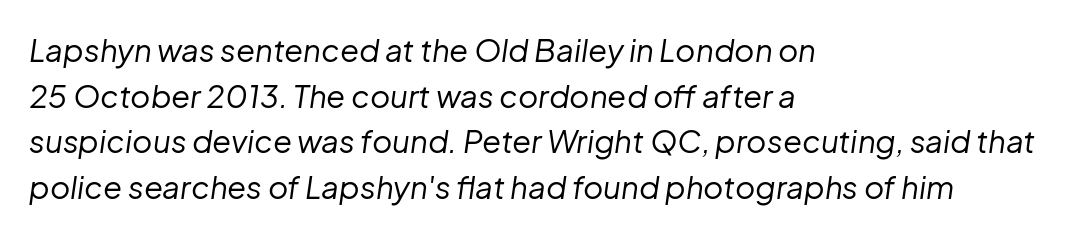
The image shows 31 px regular-weight type, italic (leaning right); set left-aligned, normal line spacing (1.47x), normal letter spacing, not underlined; low stroke contrast and a medium x-height.
